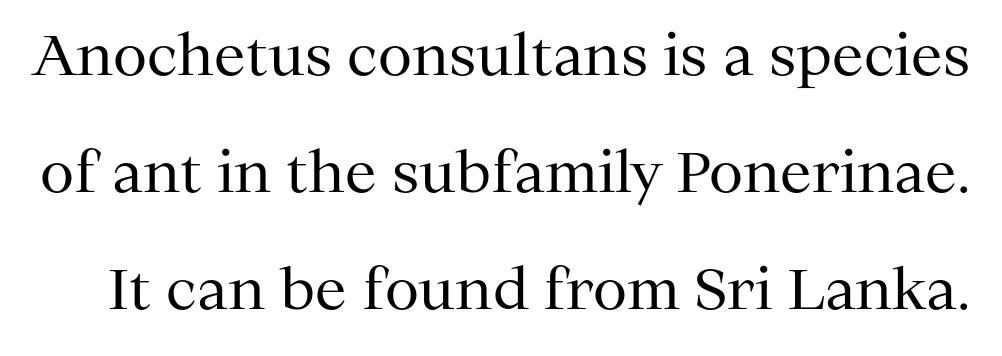
Q: Is the text bold? A: No.
Q: Is the text italic (slanted)? A: No, it is upright.
Q: Is the typeface a serif or a sans-serif typeface? A: Serif.
Q: Is the text underlined? A: No.
Q: Is the spacing between letters normal or unusually wide? A: Normal.
Q: Is the spacing between lines tight, normal or loose? A: Loose.
Q: Width (condensed, normal, or wide)? A: Normal.
Q: Stroke contrast? A: Medium.
Q: x-height? A: Medium.
Q: Monospaced? A: No.
